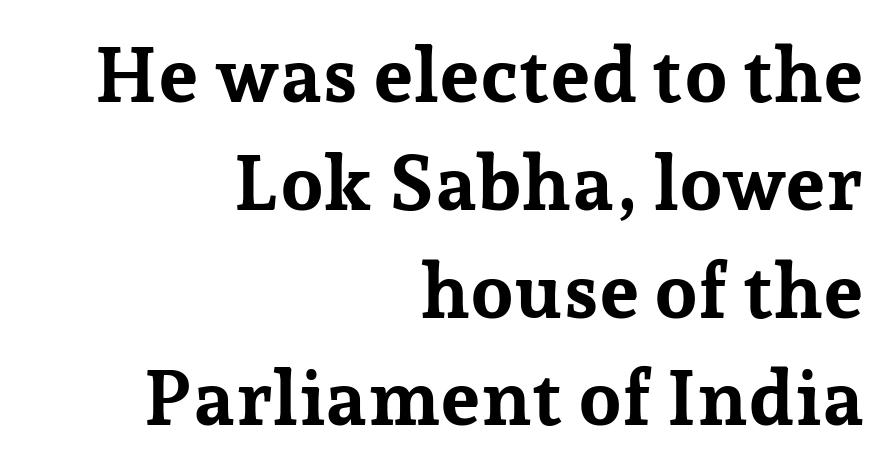
The image shows 77 px bold serif type, upright; set right-aligned, normal line spacing (1.4x), normal letter spacing, not underlined; low stroke contrast and a medium x-height.
